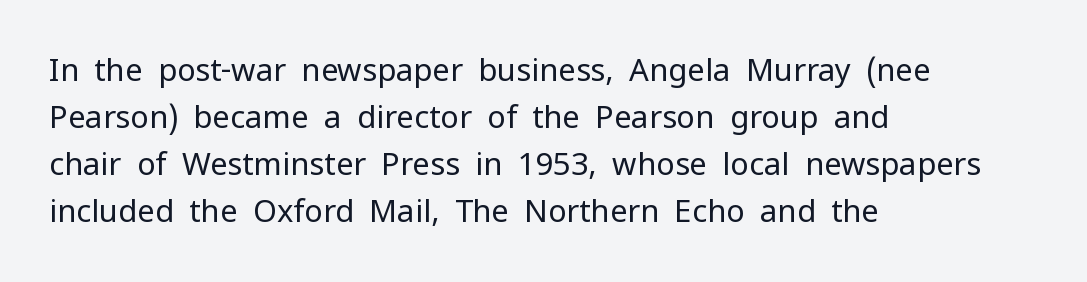
{"serif": "no", "italic": "no", "bold": "no", "weight": "regular", "width": "normal", "stroke_contrast": "low", "x_height": "medium", "monospaced": "no", "underline": "no", "align": "left", "line_spacing": "normal", "line_spacing_ratio": 1.52, "letter_spacing": "normal", "letter_spacing_em": 0.0, "glyph_px": 31}
